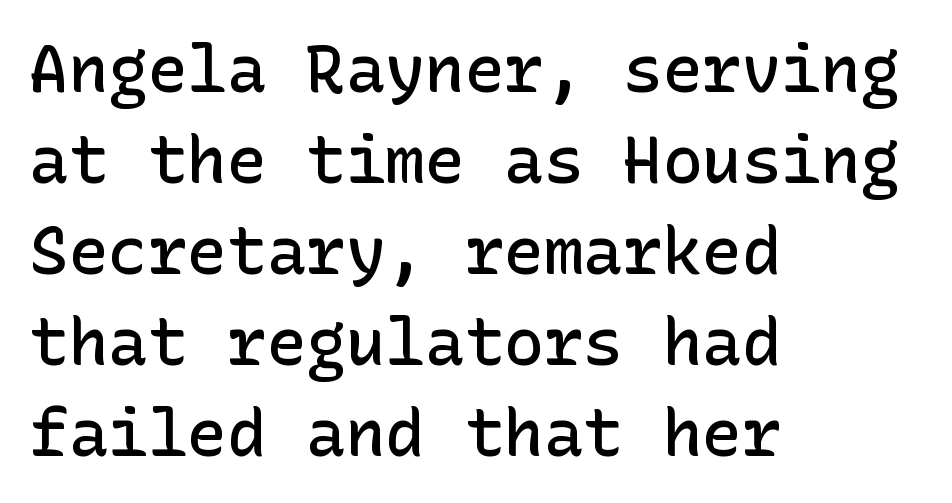
Q: Is the text bold? A: Semi-bold.
Q: Is the text italic (slanted)? A: No, it is upright.
Q: Is the typeface a serif or a sans-serif typeface? A: Sans-serif.
Q: Is the text underlined? A: No.
Q: How is the paragraph aligned? A: Left-aligned.
Q: Is the spacing between letters normal or unusually wide? A: Normal.
Q: Is the spacing between lines tight, normal or loose? A: Normal.
Q: Width (condensed, normal, or wide)? A: Normal.
Q: Stroke contrast? A: Low.
Q: x-height? A: Medium.
